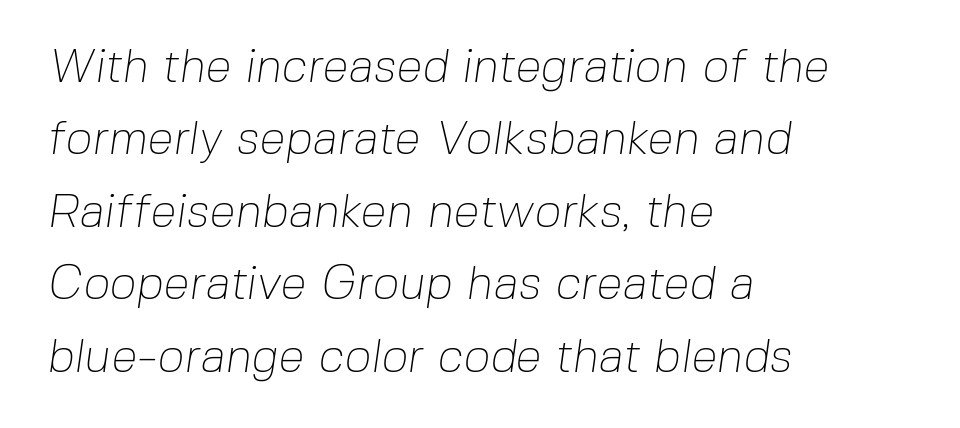
The image shows 47 px thin sans-serif type; set left-aligned, normal line spacing (1.54x), normal letter spacing, not underlined; low stroke contrast and a medium x-height.
